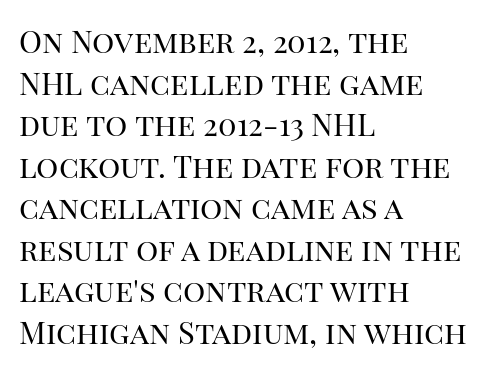
The image shows 31 px regular-weight serif type, upright; set left-aligned, normal line spacing (1.34x), normal letter spacing, not underlined; high stroke contrast and a large x-height.
